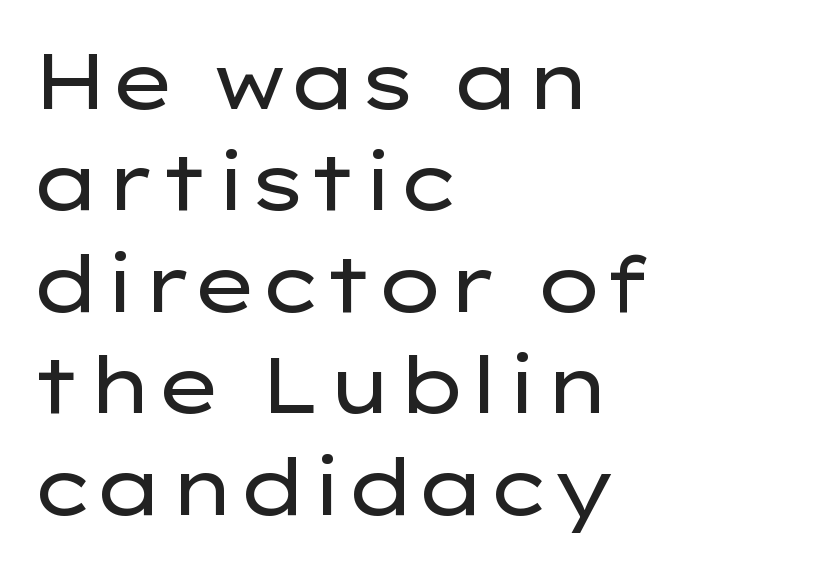
{"serif": "no", "italic": "no", "bold": "no", "weight": "regular", "width": "wide", "stroke_contrast": "low", "x_height": "medium", "monospaced": "no", "underline": "no", "align": "left", "line_spacing": "normal", "line_spacing_ratio": 1.3, "letter_spacing": "normal", "letter_spacing_em": 0.0, "glyph_px": 78}
